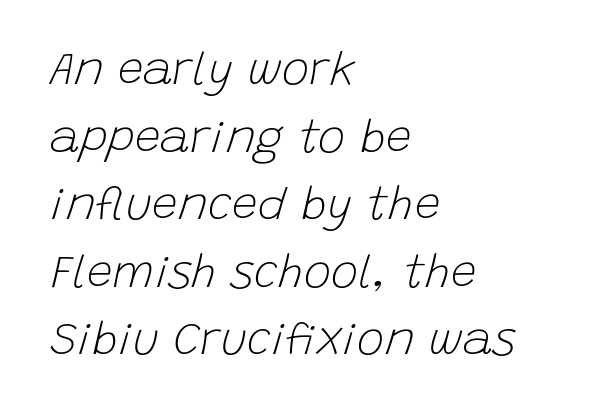
{"italic": "yes", "lean": "right", "slant_degrees": 15, "bold": "no", "weight": "light", "width": "normal", "stroke_contrast": "low", "x_height": "large", "monospaced": "no", "underline": "no", "align": "left", "line_spacing": "normal", "line_spacing_ratio": 1.47, "letter_spacing": "normal", "letter_spacing_em": 0.0, "glyph_px": 46}
